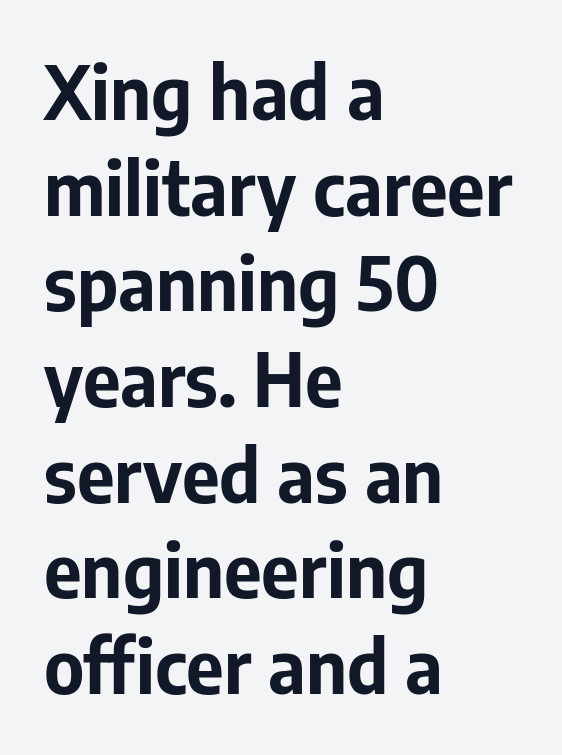
The image shows 73 px bold sans-serif type, upright; set left-aligned, normal line spacing (1.31x), normal letter spacing, not underlined; low stroke contrast and a medium x-height.
